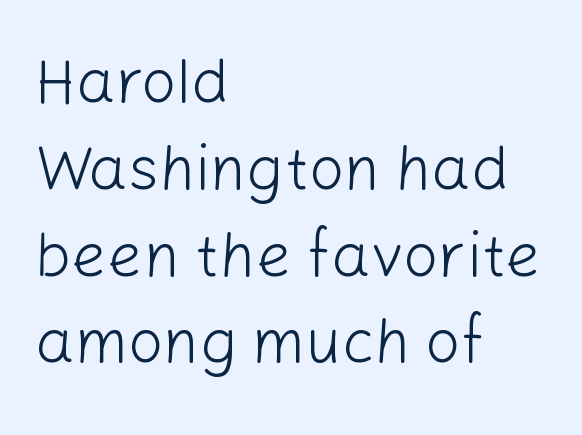
The image shows 62 px light sans-serif type, upright; set left-aligned, normal line spacing (1.4x), normal letter spacing, not underlined; low stroke contrast and a medium x-height.
